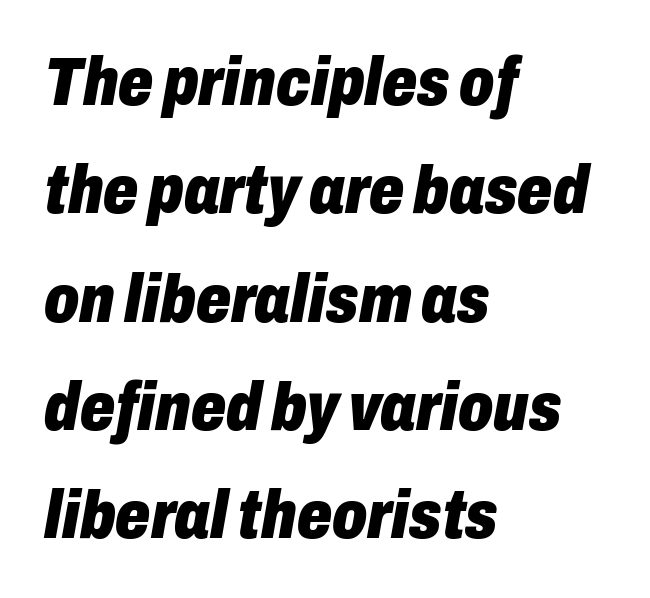
Honestly, the letter spacing is just normal — you wouldn't notice it. Weight: bold. You could not count columns in this text — the font is proportionally spaced. Reading down the column, the eye jumps a familiar distance to each next line. Descenders are the only things crossing below the line. A student would call this left alignment; a typographer would say flush left, rag right.
